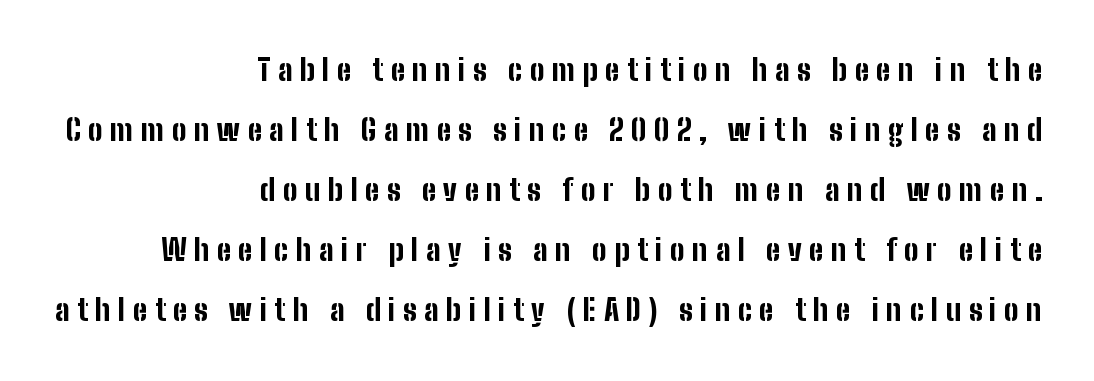
The image shows 29 px bold, condensed sans-serif type, upright; set right-aligned, loose line spacing (2.07x), unusually wide letter spacing (+0.26 em), not underlined; low stroke contrast and a medium x-height.
